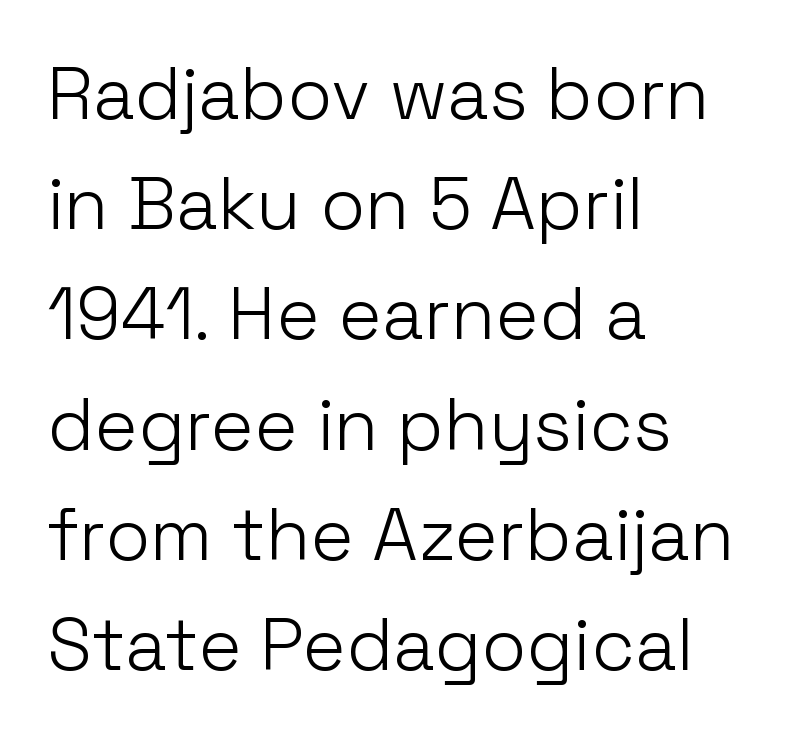
{"serif": "no", "italic": "no", "bold": "no", "weight": "light", "width": "normal", "stroke_contrast": "low", "x_height": "medium", "monospaced": "no", "underline": "no", "align": "left", "line_spacing": "normal", "line_spacing_ratio": 1.51, "letter_spacing": "normal", "letter_spacing_em": 0.0, "glyph_px": 73}
